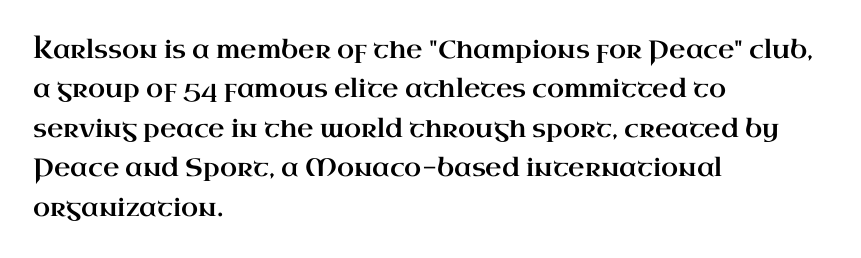
Q: Is the text italic (slanted)? A: No, it is upright.
Q: Is the text underlined? A: No.
Q: How is the paragraph aligned? A: Left-aligned.
Q: Is the spacing between letters normal or unusually wide? A: Normal.
Q: Is the spacing between lines tight, normal or loose? A: Normal.
